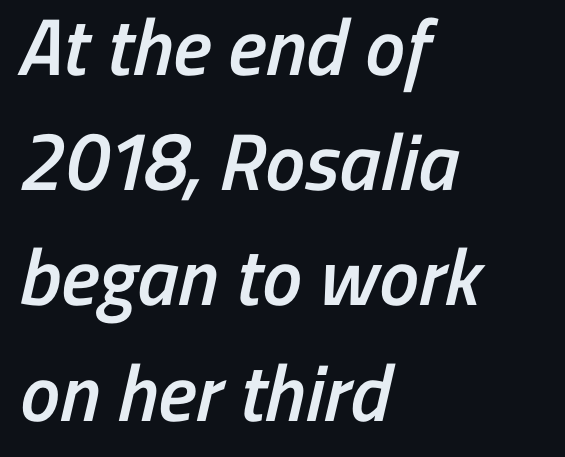
The image shows 80 px semibold, condensed sans-serif type; set left-aligned, normal line spacing (1.44x), normal letter spacing, not underlined; low stroke contrast and a medium x-height.
